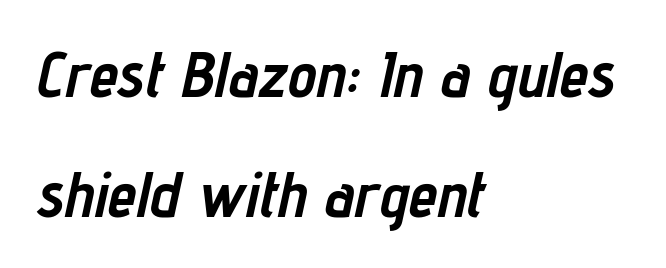
{"italic": "yes", "lean": "right", "slant_degrees": 12, "bold": "yes", "weight": "semibold", "width": "condensed", "stroke_contrast": "low", "x_height": "medium", "monospaced": "no", "underline": "no", "align": "left", "line_spacing_ratio": 1.85, "letter_spacing": "normal", "letter_spacing_em": 0.0, "glyph_px": 65}
